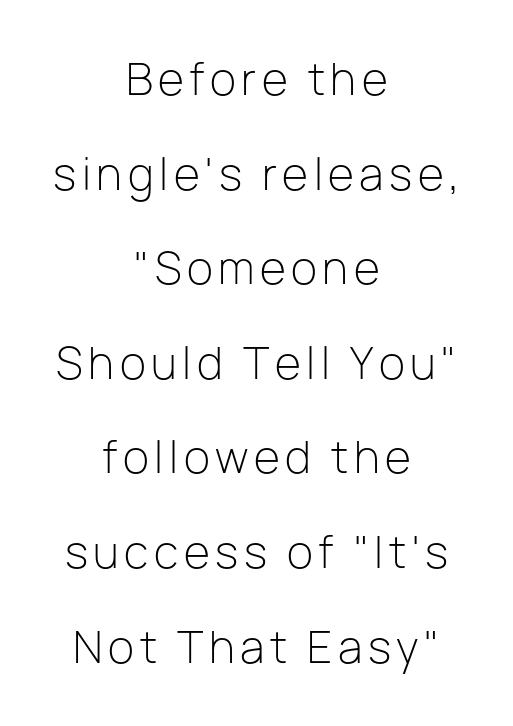
{"serif": "no", "italic": "no", "bold": "no", "weight": "light", "width": "normal", "stroke_contrast": "low", "x_height": "medium", "monospaced": "no", "underline": "no", "align": "center", "line_spacing": "loose", "line_spacing_ratio": 2.2, "glyph_px": 43}
